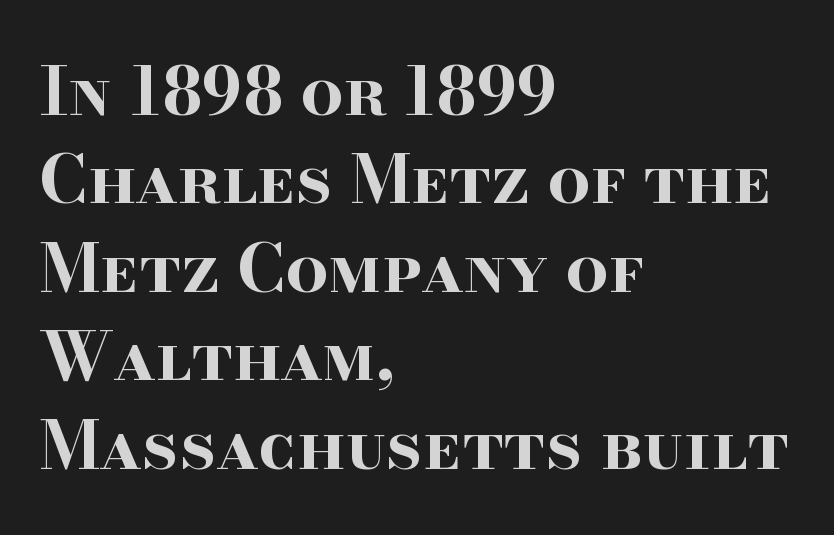
Caption: standard tracking, unaltered. Anything drawn beneath the words? Only blank space. Each line starts at the same left margin while the right side varies. Examine the stroke ends and you'll spot serifs.
